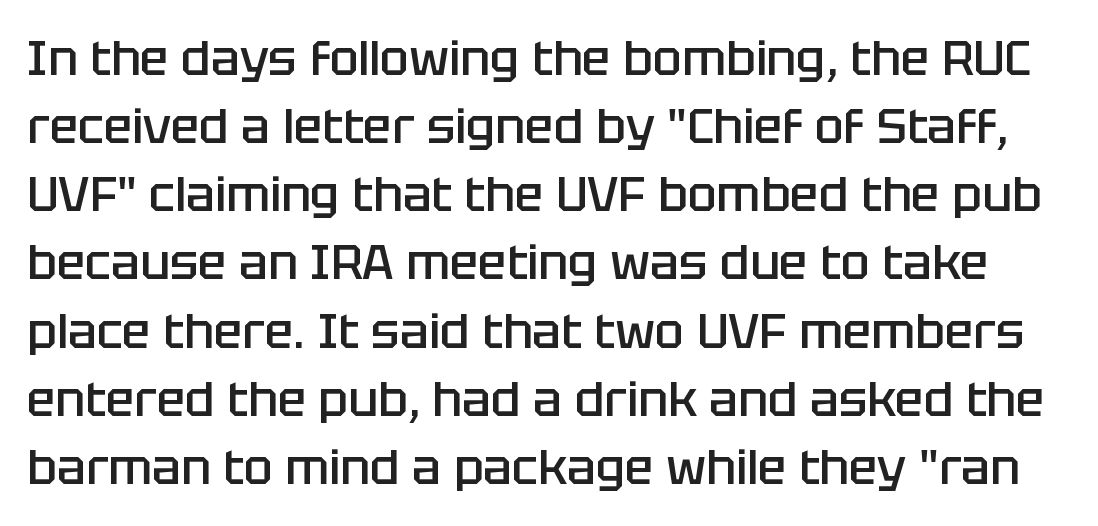
The image shows 48 px semibold sans-serif type, upright; set normal line spacing (1.42x), normal letter spacing, not underlined; low stroke contrast and a large x-height.
